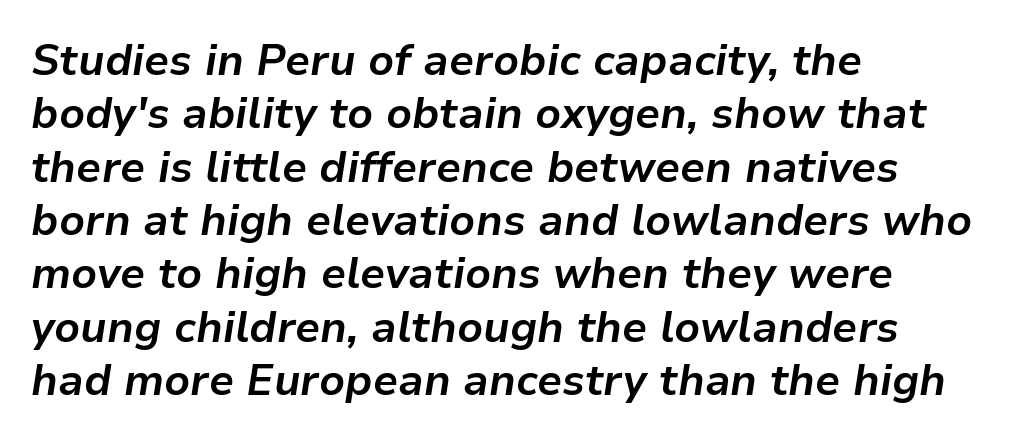
Q: Is the text bold? A: Yes.
Q: Is the text italic (slanted)? A: Yes, it leans right by about 9 degrees.
Q: Is the text underlined? A: No.
Q: How is the paragraph aligned? A: Left-aligned.
Q: Is the spacing between letters normal or unusually wide? A: Normal.
Q: Width (condensed, normal, or wide)? A: Normal.
Q: Stroke contrast? A: Low.
Q: x-height? A: Medium.
Q: Monospaced? A: No.
